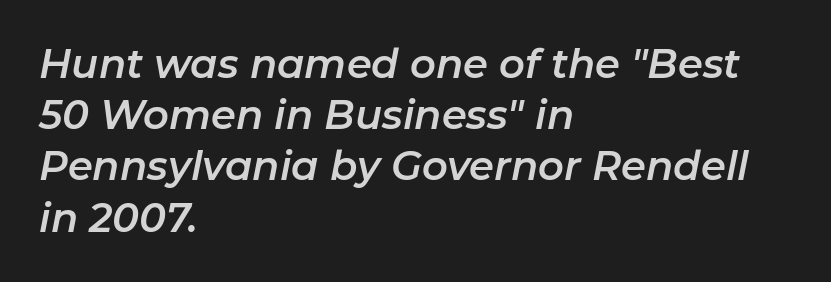
{"italic": "yes", "lean": "right", "slant_degrees": 11, "width": "normal", "stroke_contrast": "low", "x_height": "medium", "monospaced": "no", "underline": "no", "align": "left", "line_spacing": "normal", "line_spacing_ratio": 1.28, "letter_spacing": "normal", "letter_spacing_em": 0.0, "glyph_px": 40}
